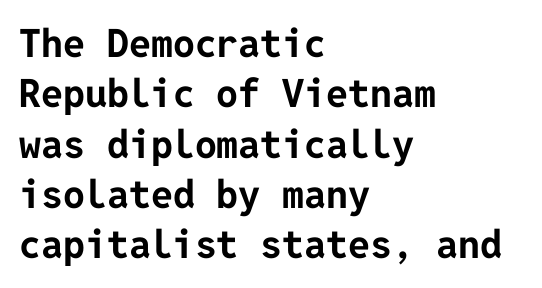
{"serif": "no", "italic": "no", "bold": "yes", "weight": "bold", "width": "normal", "stroke_contrast": "low", "x_height": "medium", "underline": "no", "align": "left", "line_spacing": "normal", "line_spacing_ratio": 1.29, "letter_spacing": "normal", "letter_spacing_em": 0.0, "glyph_px": 39}
